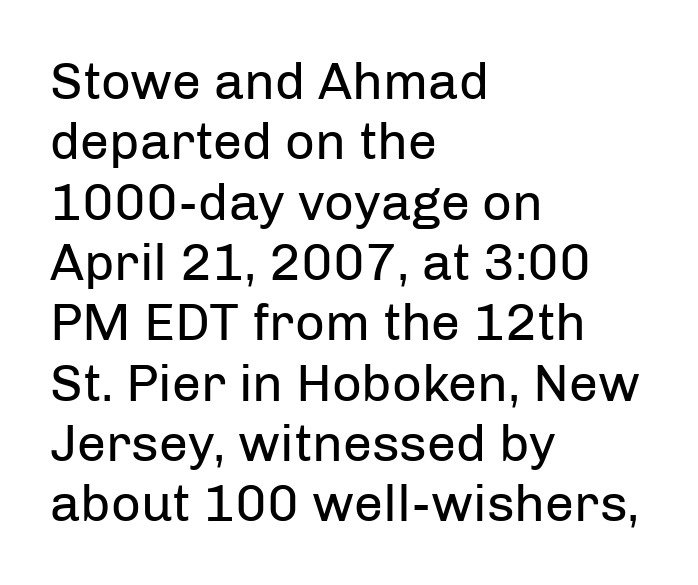
Q: Is the text bold? A: No.
Q: Is the text italic (slanted)? A: No, it is upright.
Q: Is the typeface a serif or a sans-serif typeface? A: Sans-serif.
Q: Is the text underlined? A: No.
Q: How is the paragraph aligned? A: Left-aligned.
Q: Is the spacing between letters normal or unusually wide? A: Normal.
Q: Width (condensed, normal, or wide)? A: Normal.
Q: Stroke contrast? A: Low.
Q: x-height? A: Medium.
Q: Monospaced? A: No.
